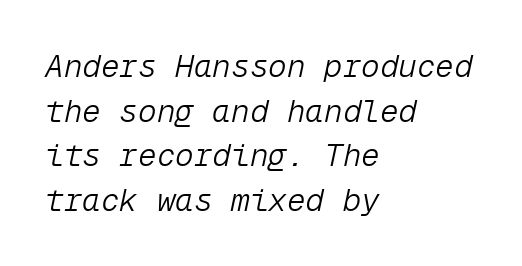
Q: Is the text bold? A: No.
Q: Is the text italic (slanted)? A: Yes, it leans right by about 12 degrees.
Q: Is the text underlined? A: No.
Q: How is the paragraph aligned? A: Left-aligned.
Q: Is the spacing between letters normal or unusually wide? A: Normal.
Q: Is the spacing between lines tight, normal or loose? A: Normal.
Q: Width (condensed, normal, or wide)? A: Normal.
Q: Stroke contrast? A: Low.
Q: x-height? A: Medium.
Q: Monospaced? A: Yes.
